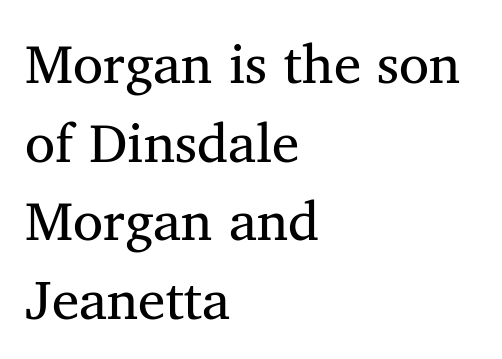
Line beginnings align vertically; line endings do not. Inter-character spacing is left at the font's built-in metrics. Italic? Not at all — the glyphs are vertical. A bare baseline throughout the passage.
